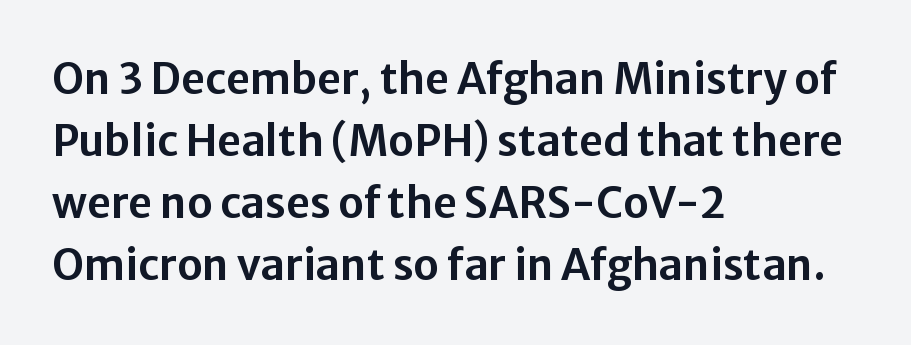
{"serif": "no", "italic": "no", "width": "normal", "stroke_contrast": "low", "x_height": "medium", "monospaced": "no", "underline": "no", "align": "left", "line_spacing": "normal", "line_spacing_ratio": 1.48, "letter_spacing": "normal", "letter_spacing_em": 0.0, "glyph_px": 42}
